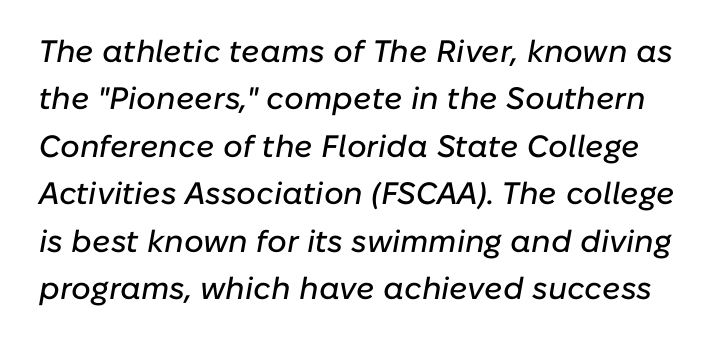
Q: Is the text italic (slanted)? A: Yes, it leans right by about 10 degrees.
Q: Is the text underlined? A: No.
Q: Is the spacing between letters normal or unusually wide? A: Normal.
Q: Is the spacing between lines tight, normal or loose? A: Normal.
Q: Width (condensed, normal, or wide)? A: Normal.
Q: Stroke contrast? A: Low.
Q: x-height? A: Medium.
Q: Monospaced? A: No.
